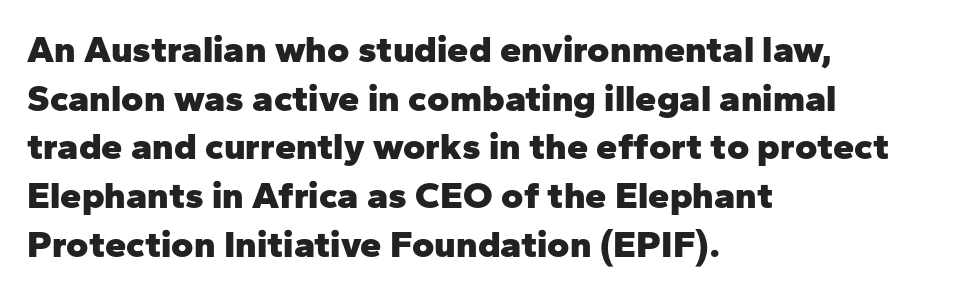
The image shows 38 px heavy sans-serif type, upright; set left-aligned, normal line spacing (1.28x), normal letter spacing, not underlined; low stroke contrast and a medium x-height.
